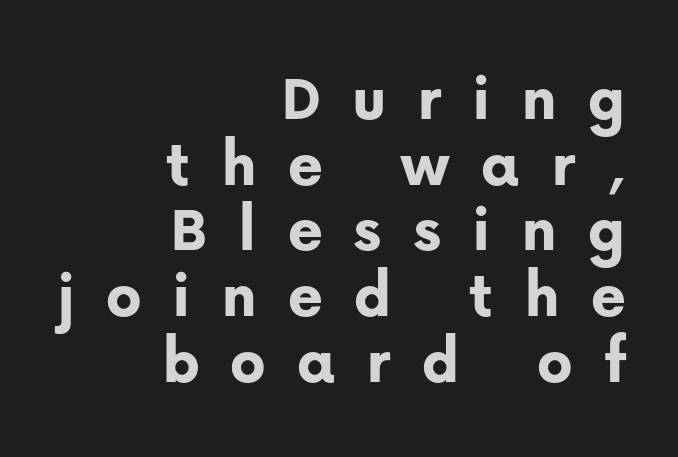
The image shows 67 px bold sans-serif type, upright; set right-aligned, tight line spacing (0.98x), unusually wide letter spacing (+0.46 em), not underlined; low stroke contrast and a medium x-height.
